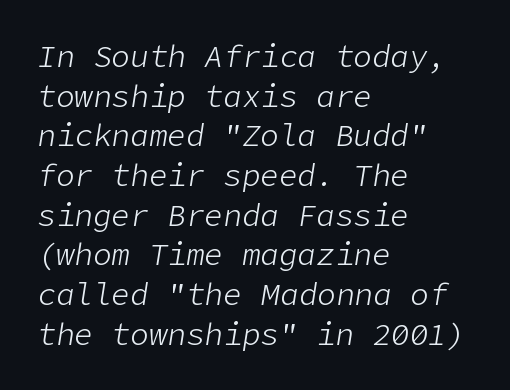
Q: Is the text bold? A: No.
Q: Is the text italic (slanted)? A: Yes, it leans right by about 9 degrees.
Q: Is the text underlined? A: No.
Q: How is the paragraph aligned? A: Left-aligned.
Q: Is the spacing between letters normal or unusually wide? A: Normal.
Q: Is the spacing between lines tight, normal or loose? A: Normal.
Q: Width (condensed, normal, or wide)? A: Normal.
Q: Stroke contrast? A: Low.
Q: x-height? A: Medium.
